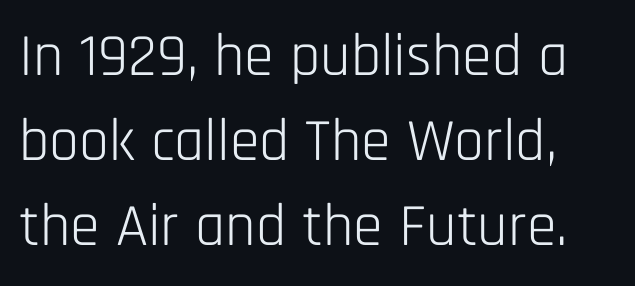
{"serif": "no", "italic": "no", "bold": "no", "weight": "light", "width": "condensed", "stroke_contrast": "low", "x_height": "large", "monospaced": "no", "underline": "no", "line_spacing": "normal", "line_spacing_ratio": 1.42, "letter_spacing": "normal", "letter_spacing_em": 0.0, "glyph_px": 60}
